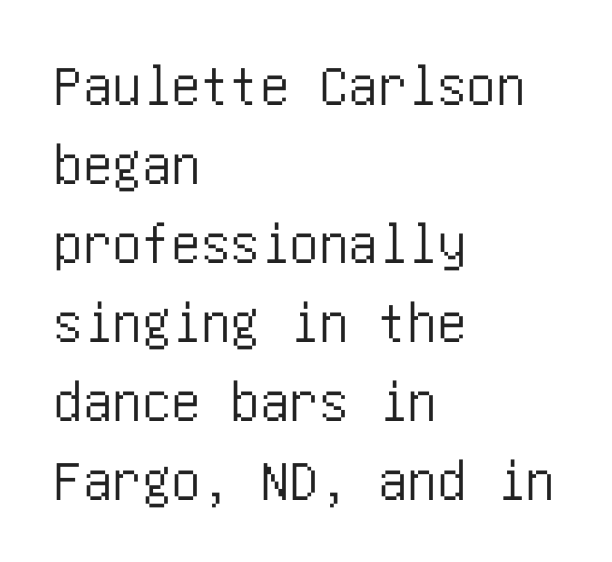
The image shows 59 px condensed sans-serif type, upright; set left-aligned, normal line spacing (1.34x), normal letter spacing, not underlined; low stroke contrast and a large x-height.
